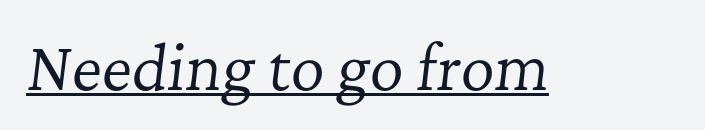
{"serif": "yes", "italic": "yes", "lean": "right", "slant_degrees": 7, "bold": "no", "weight": "regular", "width": "normal", "stroke_contrast": "low", "x_height": "medium", "monospaced": "no", "underline": "yes", "letter_spacing": "normal", "letter_spacing_em": 0.0, "glyph_px": 59}
